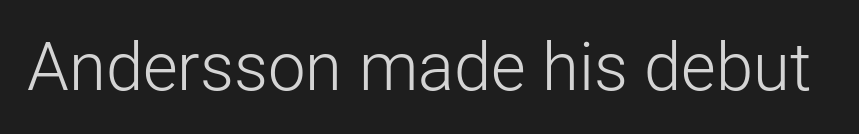
{"serif": "no", "italic": "no", "bold": "no", "weight": "light", "width": "normal", "stroke_contrast": "low", "x_height": "medium", "monospaced": "no", "underline": "no", "letter_spacing": "normal", "letter_spacing_em": 0.0, "glyph_px": 67}
